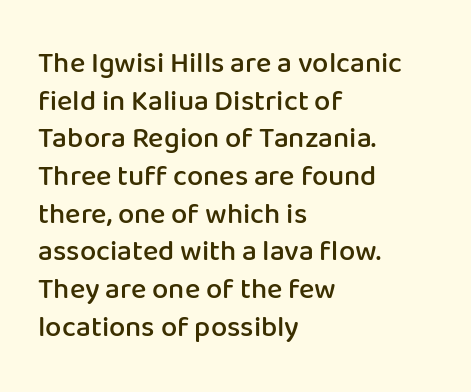
{"serif": "no", "italic": "no", "bold": "semi", "weight": "semibold", "width": "normal", "stroke_contrast": "low", "x_height": "medium", "monospaced": "no", "underline": "no", "align": "left", "line_spacing": "normal", "line_spacing_ratio": 1.3, "letter_spacing": "normal", "letter_spacing_em": 0.0, "glyph_px": 29}
